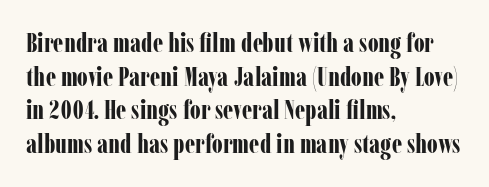
{"italic": "no", "bold": "yes", "underline": "no", "align": "left", "line_spacing": "normal", "line_spacing_ratio": 1.25, "letter_spacing": "normal", "letter_spacing_em": 0.0, "glyph_px": 27}
